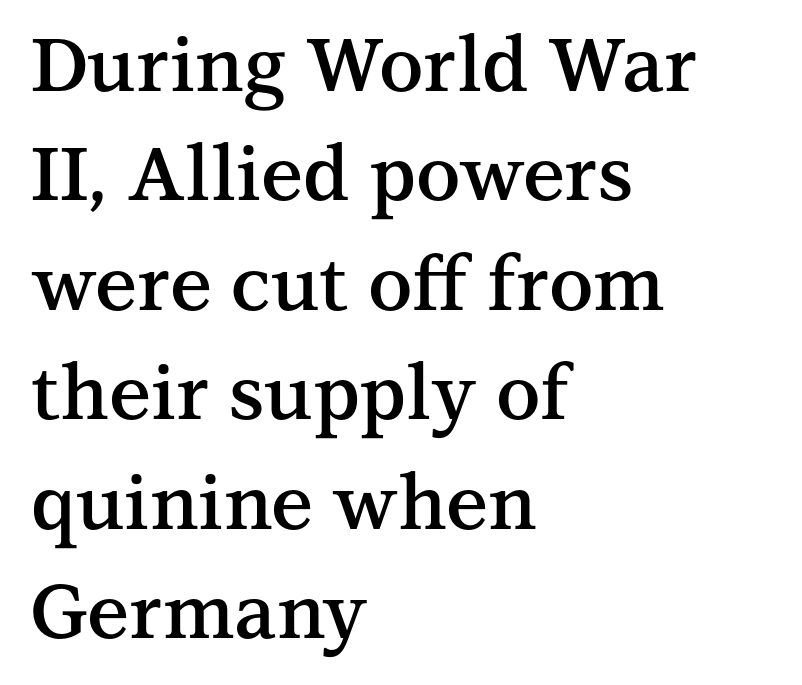
Q: Is the text bold? A: Semi-bold.
Q: Is the text italic (slanted)? A: No, it is upright.
Q: Is the typeface a serif or a sans-serif typeface? A: Serif.
Q: Is the text underlined? A: No.
Q: How is the paragraph aligned? A: Left-aligned.
Q: Is the spacing between letters normal or unusually wide? A: Normal.
Q: Is the spacing between lines tight, normal or loose? A: Normal.
Q: Width (condensed, normal, or wide)? A: Normal.
Q: Stroke contrast? A: Medium.
Q: x-height? A: Medium.
Q: Monospaced? A: No.
